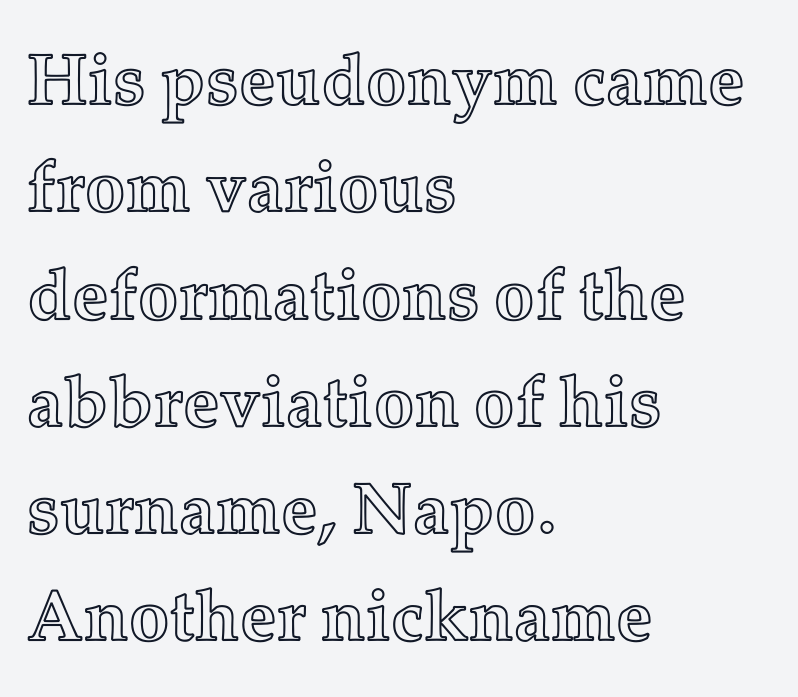
{"italic": "no", "width": "normal", "x_height": "medium", "monospaced": "no", "underline": "no", "align": "left", "line_spacing": "normal", "line_spacing_ratio": 1.49, "letter_spacing": "normal", "letter_spacing_em": 0.0, "glyph_px": 72}
